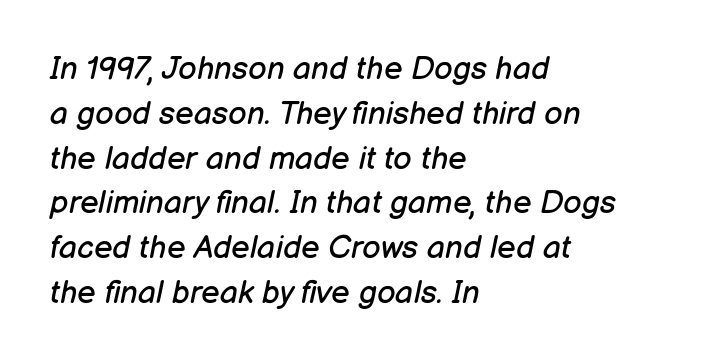
Q: Is the text bold? A: No.
Q: Is the text italic (slanted)? A: Yes, it leans right by about 12 degrees.
Q: Is the text underlined? A: No.
Q: How is the paragraph aligned? A: Left-aligned.
Q: Is the spacing between letters normal or unusually wide? A: Normal.
Q: Is the spacing between lines tight, normal or loose? A: Normal.
Q: Width (condensed, normal, or wide)? A: Normal.
Q: Stroke contrast? A: Low.
Q: x-height? A: Medium.
Q: Monospaced? A: No.
